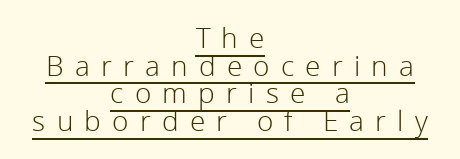
Q: Is the text bold? A: No.
Q: Is the text italic (slanted)? A: No, it is upright.
Q: Is the typeface a serif or a sans-serif typeface? A: Sans-serif.
Q: Is the text underlined? A: Yes.
Q: How is the paragraph aligned? A: Centered.
Q: Is the spacing between letters normal or unusually wide? A: Unusually wide.
Q: Is the spacing between lines tight, normal or loose? A: Tight.
Q: Width (condensed, normal, or wide)? A: Normal.
Q: Stroke contrast? A: Low.
Q: x-height? A: Medium.
Q: Monospaced? A: No.
